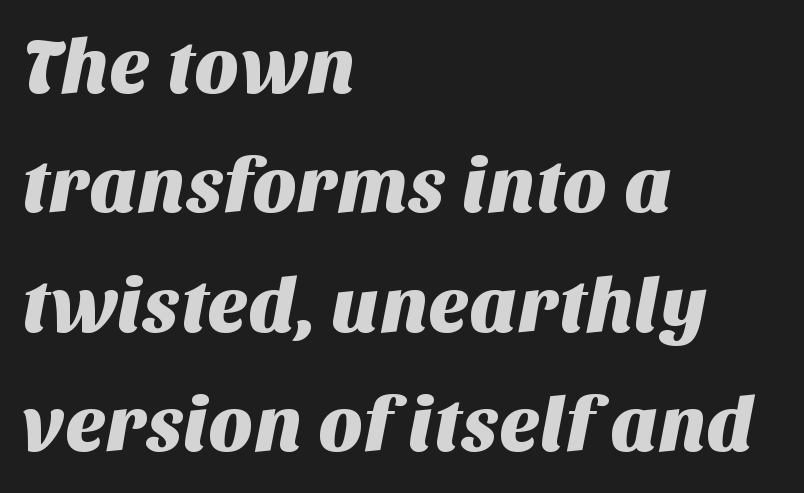
The image shows 77 px sans-serif type; set left-aligned, normal line spacing (1.55x), normal letter spacing, not underlined; medium stroke contrast and a large x-height.
